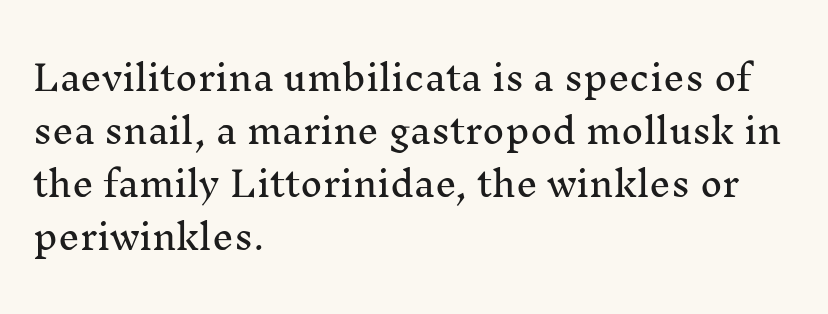
Q: Is the text italic (slanted)? A: No, it is upright.
Q: Is the typeface a serif or a sans-serif typeface? A: Serif.
Q: Is the text underlined? A: No.
Q: How is the paragraph aligned? A: Left-aligned.
Q: Is the spacing between letters normal or unusually wide? A: Normal.
Q: Is the spacing between lines tight, normal or loose? A: Normal.
Q: Width (condensed, normal, or wide)? A: Normal.
Q: Stroke contrast? A: Medium.
Q: x-height? A: Medium.
Q: Monospaced? A: No.
